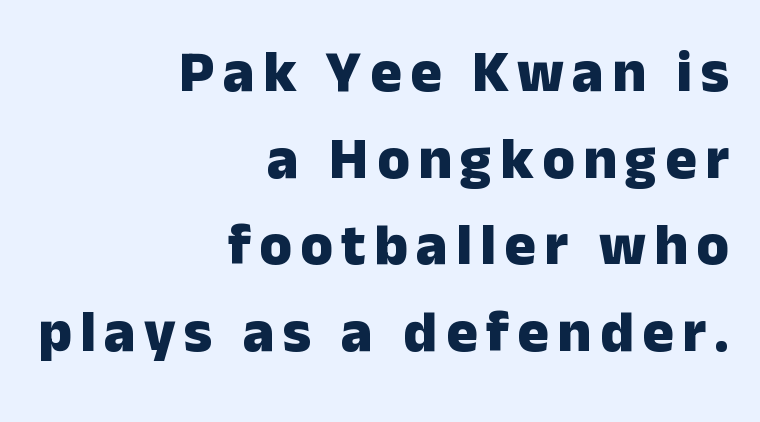
Q: Is the text bold? A: Yes.
Q: Is the text italic (slanted)? A: No, it is upright.
Q: Is the typeface a serif or a sans-serif typeface? A: Sans-serif.
Q: Is the text underlined? A: No.
Q: How is the paragraph aligned? A: Right-aligned.
Q: Is the spacing between lines tight, normal or loose? A: Normal.
Q: Width (condensed, normal, or wide)? A: Normal.
Q: Stroke contrast? A: Low.
Q: x-height? A: Medium.
Q: Monospaced? A: No.
